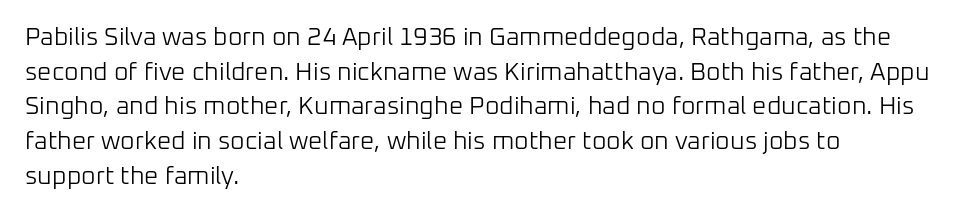
Q: Is the text bold? A: No.
Q: Is the text italic (slanted)? A: No, it is upright.
Q: Is the text underlined? A: No.
Q: How is the paragraph aligned? A: Left-aligned.
Q: Is the spacing between letters normal or unusually wide? A: Normal.
Q: Is the spacing between lines tight, normal or loose? A: Normal.
